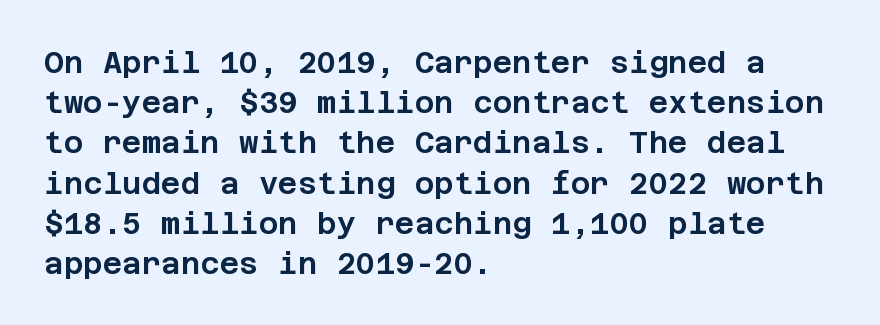
Q: Is the text italic (slanted)? A: No, it is upright.
Q: Is the typeface a serif or a sans-serif typeface? A: Sans-serif.
Q: Is the text underlined? A: No.
Q: How is the paragraph aligned? A: Left-aligned.
Q: Is the spacing between letters normal or unusually wide? A: Normal.
Q: Is the spacing between lines tight, normal or loose? A: Normal.
Q: Width (condensed, normal, or wide)? A: Normal.
Q: Stroke contrast? A: Low.
Q: x-height? A: Large.
